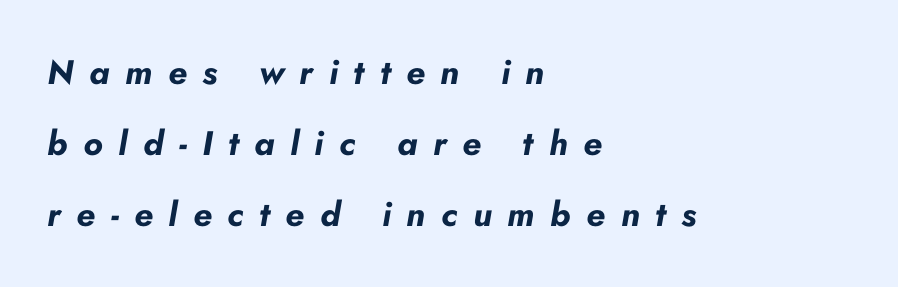
The image shows 34 px bold type, italic (leaning right); set left-aligned, loose line spacing (2.09x), unusually wide letter spacing (+0.46 em), not underlined; low stroke contrast and a small x-height.
